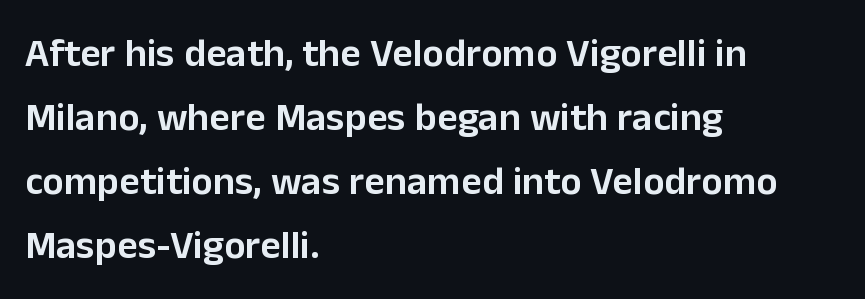
Do the characters align in a grid? No, the font is proportional. Glance below the letters and you will spot only blank space. Unlike a traditional serif, this face leaves its strokes unadorned. You can tell it's not italic because the verticals are truly vertical.
